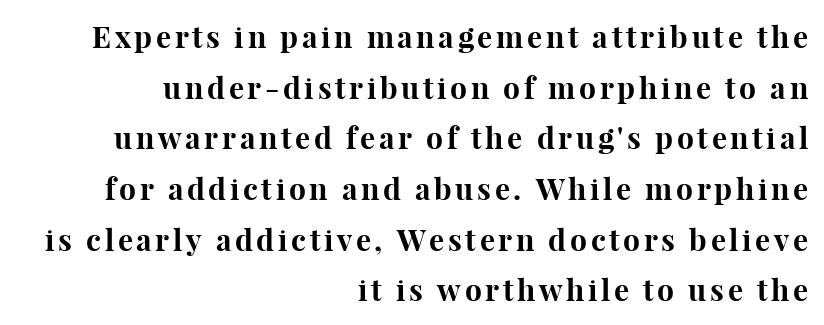
Spacing verdict: proportional, widths tailored to each character. The letters carry serifs — small finishing strokes at the ends of their stems. No italicization has been applied; the sample stays upright. If you drew a ruler down the right edge, every line would touch it.
